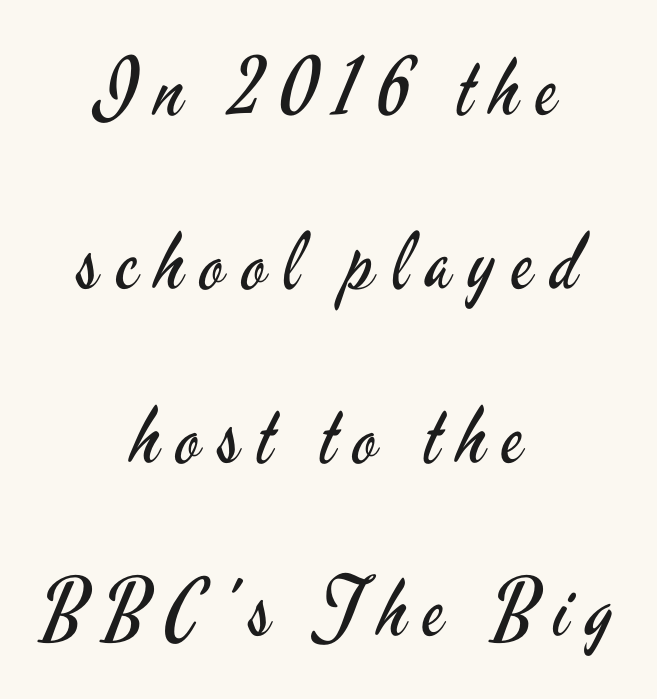
The image shows 79 px regular-weight, condensed sans-serif type; set centered, loose line spacing (2.2x), unusually wide letter spacing (+0.22 em), not underlined; low stroke contrast and a small x-height.
